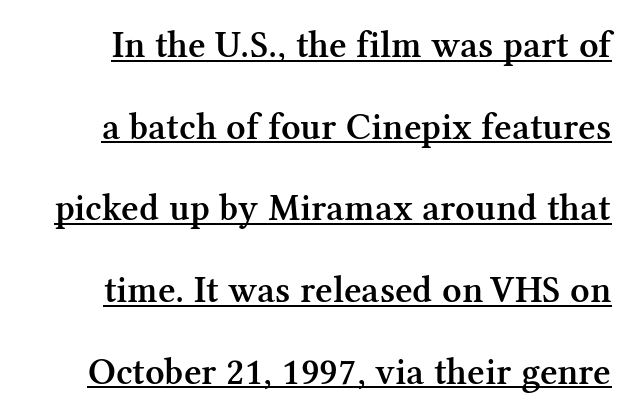
{"serif": "yes", "italic": "no", "bold": "semi", "weight": "semibold", "width": "normal", "stroke_contrast": "medium", "x_height": "medium", "monospaced": "no", "underline": "yes", "line_spacing": "loose", "line_spacing_ratio": 2.15, "letter_spacing": "normal", "letter_spacing_em": 0.0, "glyph_px": 38}
